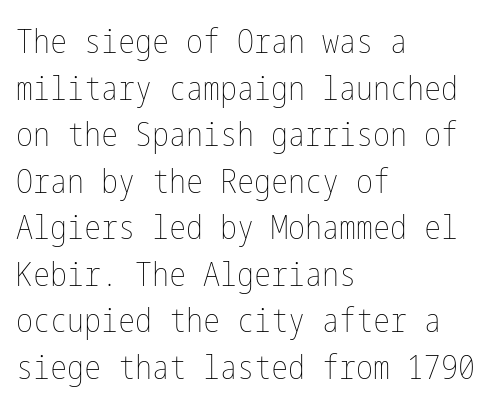
The image shows 34 px thin, condensed type, upright; set left-aligned, normal line spacing (1.37x), normal letter spacing, not underlined; low stroke contrast and a medium x-height.
